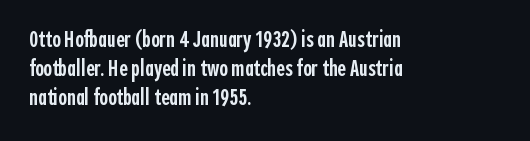
Every row of glyphs begins at an identical x-position on the left. Quick note: not italic, upright. A typesetter would call this zero additional tracking. Check under the words: just untouched page.
